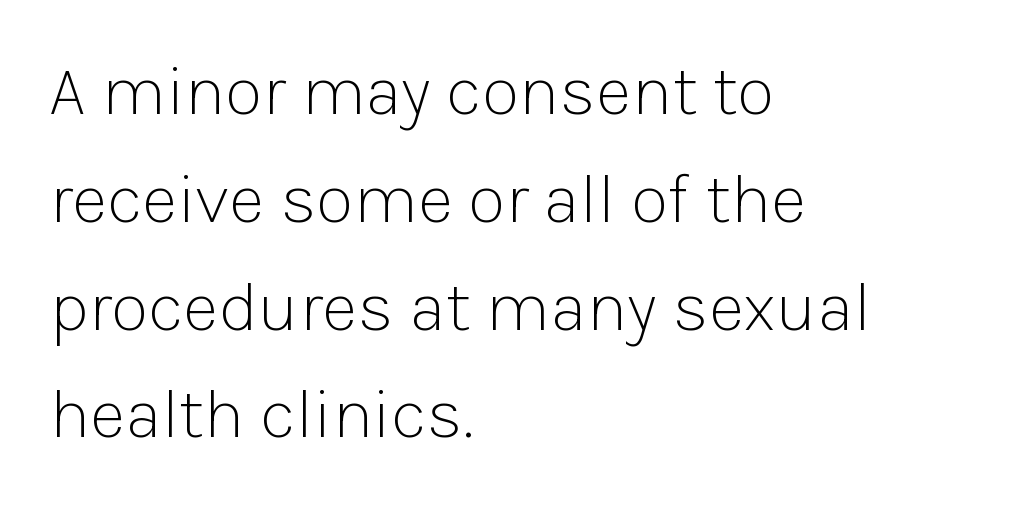
The image shows 70 px light sans-serif type, upright; set left-aligned, normal line spacing (1.54x), normal letter spacing, not underlined; low stroke contrast and a medium x-height.
